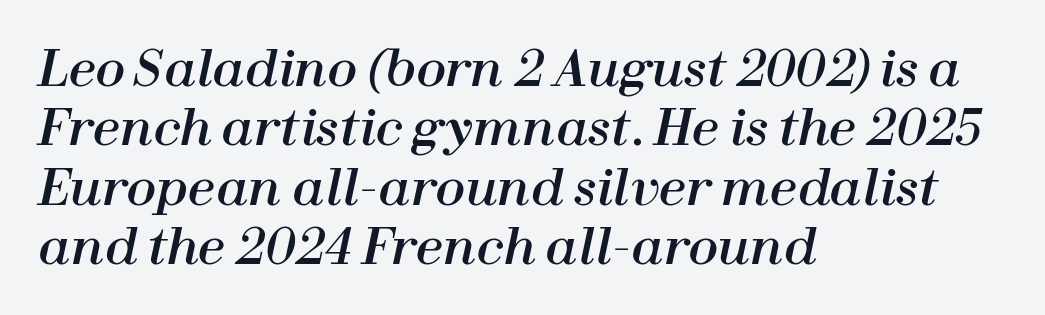
The image shows 49 px text type, italic (leaning right); set left-aligned, line spacing 1.21x, normal letter spacing, not underlined; high stroke contrast and a medium x-height.
